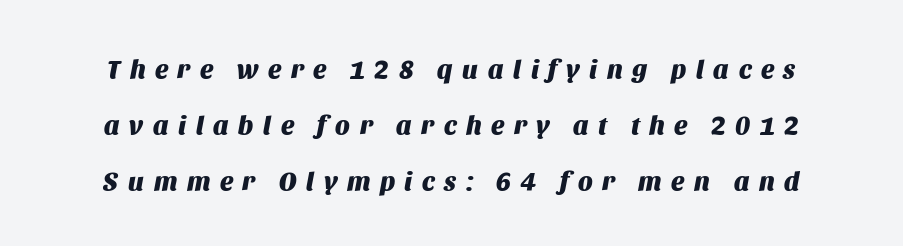
Q: Is the text bold? A: Yes.
Q: Is the text italic (slanted)? A: Yes, it leans right by about 11 degrees.
Q: Is the text underlined? A: No.
Q: Is the spacing between letters normal or unusually wide? A: Unusually wide.
Q: Is the spacing between lines tight, normal or loose? A: Loose.
